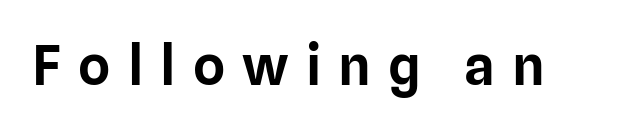
Q: Is the text italic (slanted)? A: No, it is upright.
Q: Is the typeface a serif or a sans-serif typeface? A: Sans-serif.
Q: Is the text underlined? A: No.
Q: Is the spacing between letters normal or unusually wide? A: Unusually wide.
Q: Width (condensed, normal, or wide)? A: Normal.
Q: Stroke contrast? A: Low.
Q: x-height? A: Medium.
Q: Monospaced? A: No.
